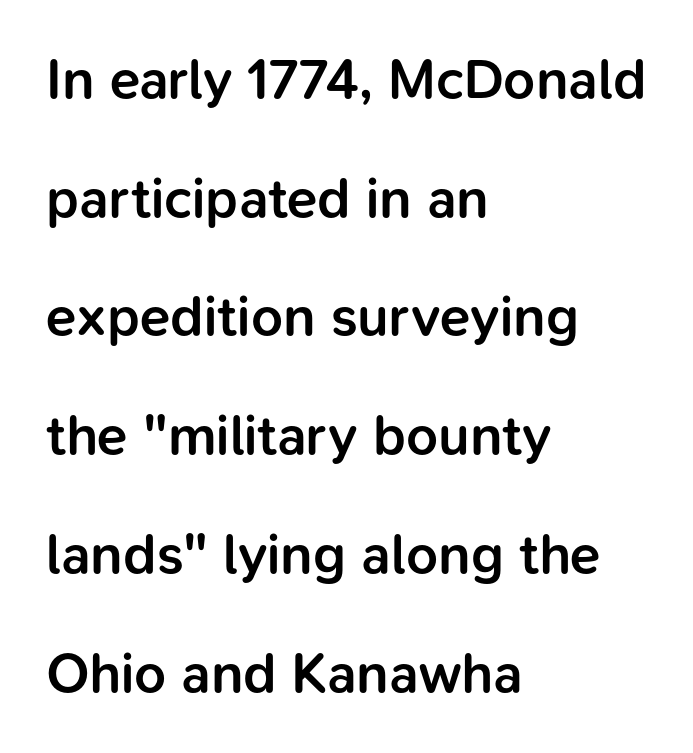
Firm but not heavy-handed strokes: this text is semibold. These lines are rendered in a variable-pitch font. This rendering employs a face without finishing strokes, i.e., a sans-serif. Has an underline been added? It has not. These lines stack with their left ends in a neat column.
